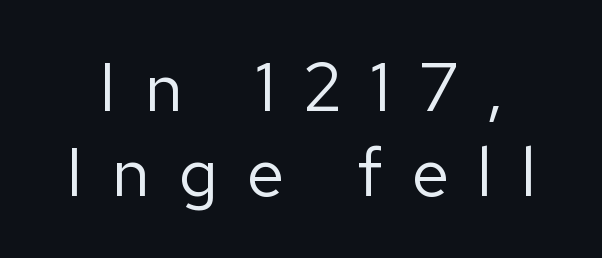
The image shows 68 px regular-weight sans-serif type, upright; set normal line spacing (1.25x), unusually wide letter spacing (+0.42 em), not underlined; low stroke contrast and a medium x-height.
